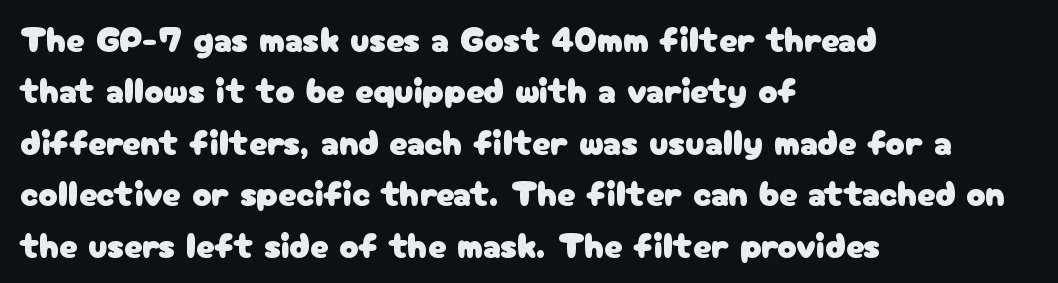
{"serif": "no", "italic": "no", "width": "normal", "stroke_contrast": "low", "x_height": "medium", "monospaced": "no", "underline": "no", "align": "left", "line_spacing": "normal", "line_spacing_ratio": 1.43, "letter_spacing": "normal", "letter_spacing_em": 0.0, "glyph_px": 36}
